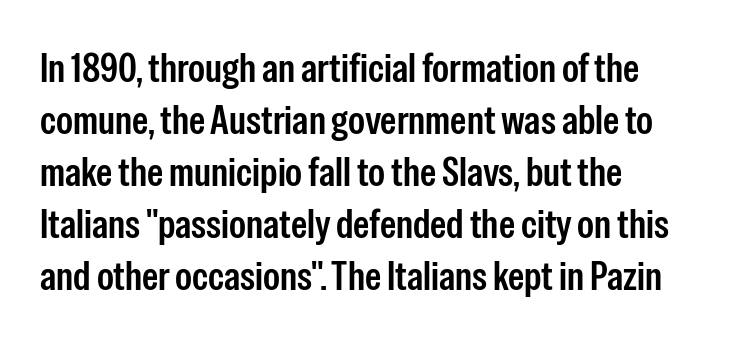
The image shows 41 px semibold, condensed sans-serif type, upright; set left-aligned, normal line spacing (1.27x), normal letter spacing, not underlined; low stroke contrast and a medium x-height.
